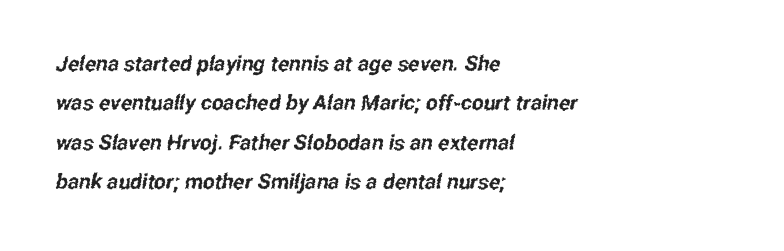
The image shows 21 px text type; set left-aligned, line spacing 1.88x, normal letter spacing, not underlined.
